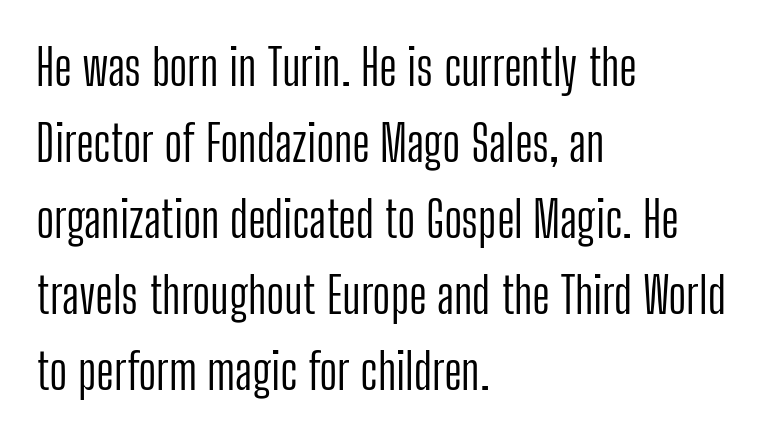
Weight class: somewhere from thin through regular. The gap between lines stays unmarked. Is this a sans? Yes — the strokes have no serifs. Layout note: lines flush left. A typesetter would call this proportional, since set widths differ per character. Notice how the stems are strictly vertical — no italics here.
